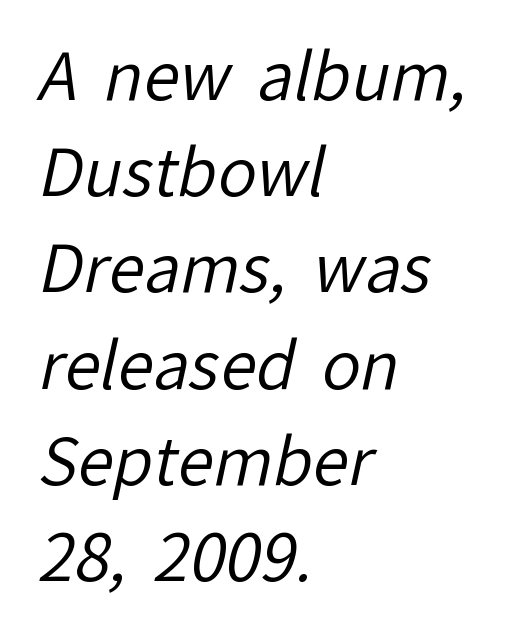
The image shows 65 px regular-weight sans-serif type; set left-aligned, normal line spacing (1.48x), normal letter spacing, not underlined; low stroke contrast and a medium x-height.
